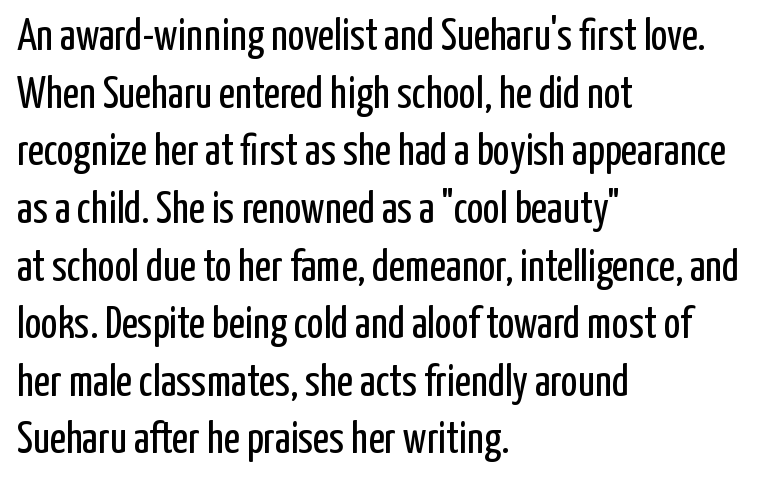
Q: Is the text bold? A: No.
Q: Is the text italic (slanted)? A: No, it is upright.
Q: Is the typeface a serif or a sans-serif typeface? A: Sans-serif.
Q: Is the text underlined? A: No.
Q: How is the paragraph aligned? A: Left-aligned.
Q: Is the spacing between letters normal or unusually wide? A: Normal.
Q: Is the spacing between lines tight, normal or loose? A: Normal.
Q: Width (condensed, normal, or wide)? A: Condensed.
Q: Stroke contrast? A: Low.
Q: x-height? A: Medium.
Q: Monospaced? A: No.
